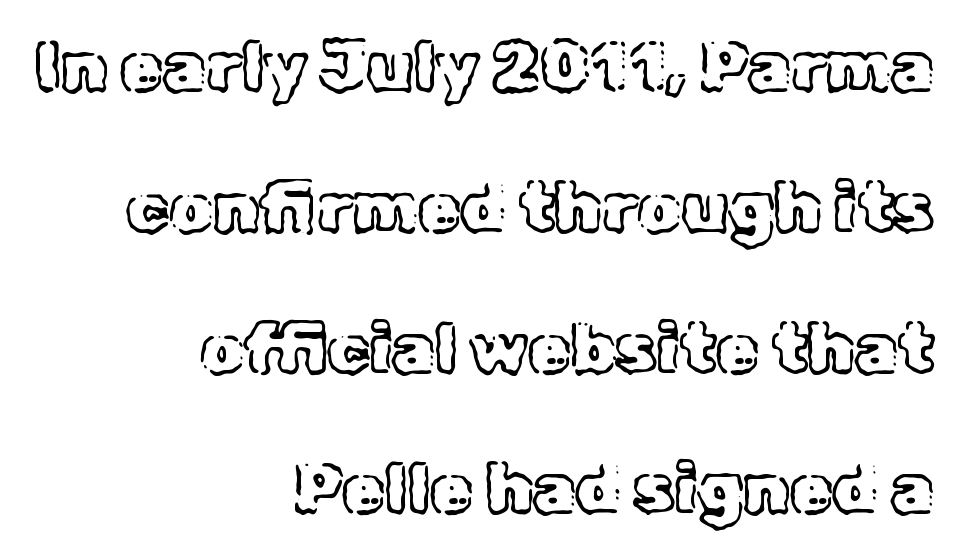
The image shows 69 px text type, upright; set right-aligned, loose line spacing (2.04x), normal letter spacing, not underlined; a medium x-height.
